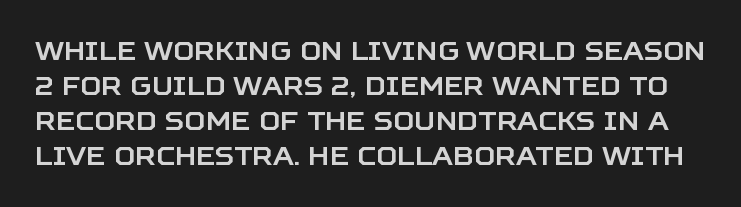
The image shows 26 px text type, upright; set normal line spacing (1.35x), normal letter spacing, not underlined.
